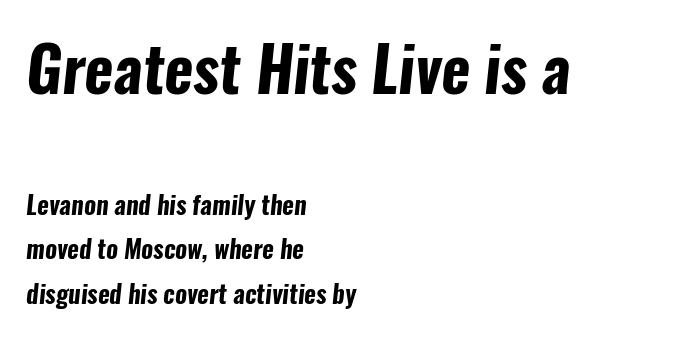
The image shows 62 px bold, condensed sans-serif type; set left-aligned, line spacing 1.79x, normal letter spacing, not underlined; the first (top) block is 2.48x larger; low stroke contrast and a medium x-height.
